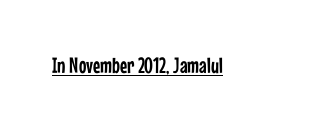
Q: Is the text italic (slanted)? A: No, it is upright.
Q: Is the text underlined? A: Yes.
Q: Is the spacing between letters normal or unusually wide? A: Normal.
